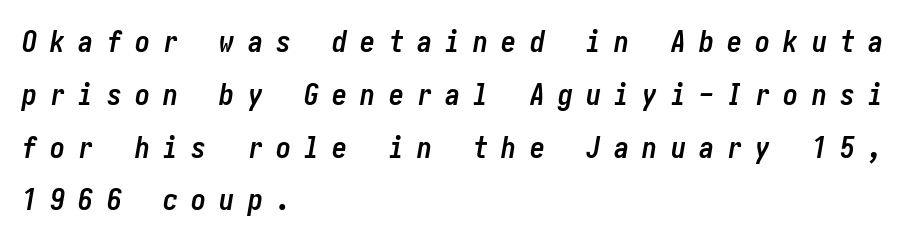
Q: Is the text bold? A: Yes.
Q: Is the text italic (slanted)? A: Yes, it leans right by about 10 degrees.
Q: Is the text underlined? A: No.
Q: How is the paragraph aligned? A: Left-aligned.
Q: Is the spacing between letters normal or unusually wide? A: Unusually wide.
Q: Width (condensed, normal, or wide)? A: Condensed.
Q: Stroke contrast? A: Low.
Q: x-height? A: Medium.
